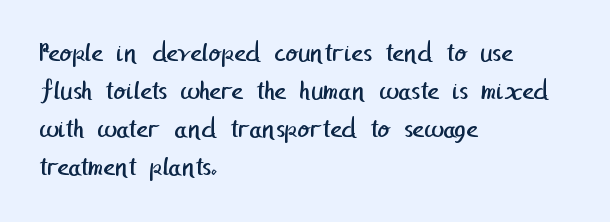
{"serif": "no", "bold": "no", "weight": "regular", "width": "normal", "stroke_contrast": "low", "x_height": "medium", "underline": "no", "align": "left", "line_spacing": "normal", "line_spacing_ratio": 1.36, "letter_spacing": "normal", "letter_spacing_em": 0.0, "glyph_px": 28}
